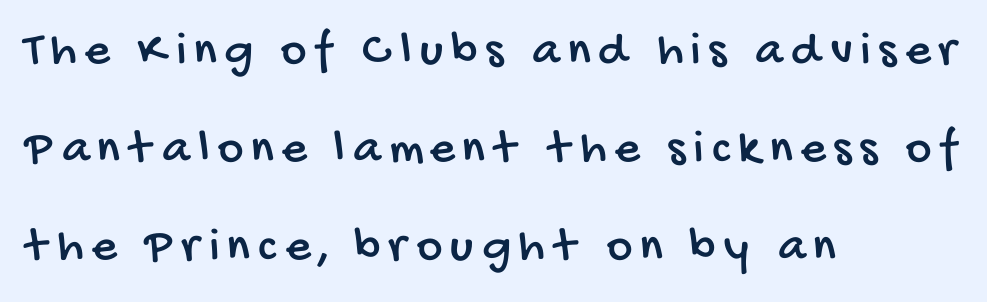
Classification — sans serif. Airy leading. The passage shown is typed in a proportional face where columns would drift. Line starts are locked; line ends wander. The glyphs are unaccompanied by any horizontal stroke below them.
